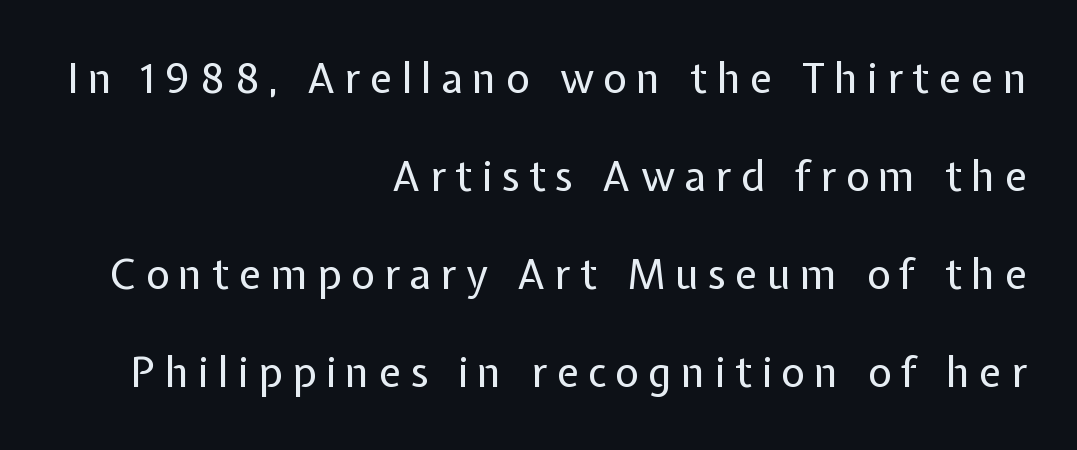
Q: Is the text bold? A: No.
Q: Is the text italic (slanted)? A: No, it is upright.
Q: Is the typeface a serif or a sans-serif typeface? A: Sans-serif.
Q: Is the text underlined? A: No.
Q: How is the paragraph aligned? A: Right-aligned.
Q: Is the spacing between letters normal or unusually wide? A: Unusually wide.
Q: Is the spacing between lines tight, normal or loose? A: Loose.
Q: Width (condensed, normal, or wide)? A: Normal.
Q: Stroke contrast? A: Low.
Q: x-height? A: Medium.
Q: Monospaced? A: No.
